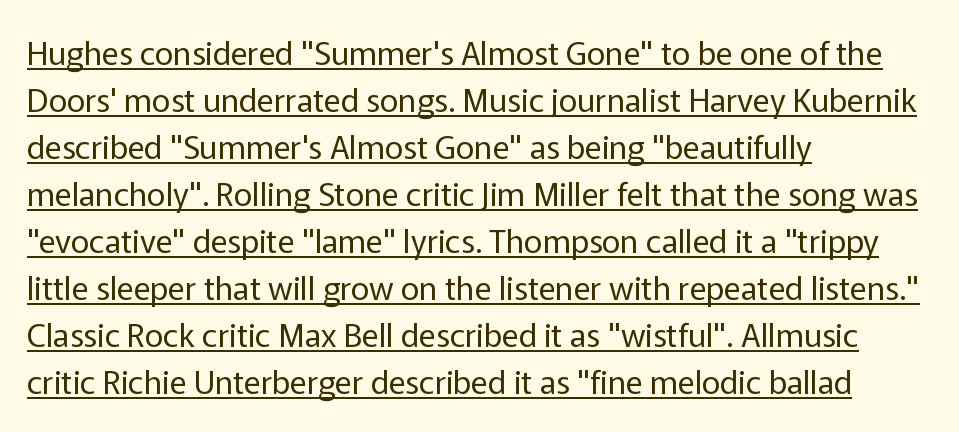
{"serif": "no", "italic": "no", "bold": "no", "weight": "regular", "width": "normal", "stroke_contrast": "low", "x_height": "medium", "monospaced": "no", "underline": "yes", "align": "left", "line_spacing": "normal", "line_spacing_ratio": 1.47, "letter_spacing": "normal", "letter_spacing_em": 0.0, "glyph_px": 32}
